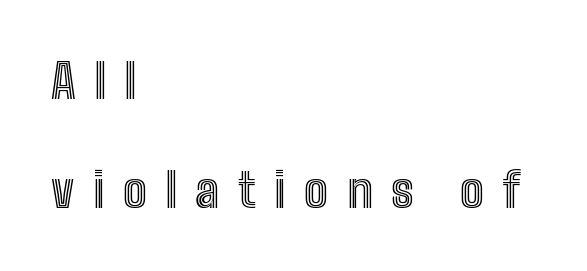
The image shows 48 px condensed type, upright; set left-aligned, loose line spacing (2.28x), unusually wide letter spacing (+0.38 em), not underlined; a medium x-height.
